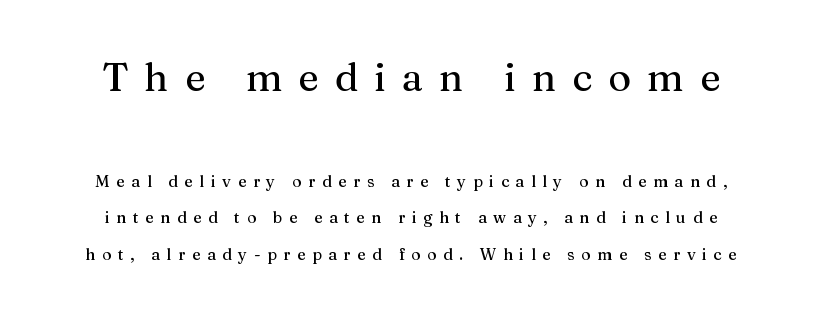
Q: Is the text italic (slanted)? A: No, it is upright.
Q: Is the typeface a serif or a sans-serif typeface? A: Serif.
Q: Is the text underlined? A: No.
Q: Is the spacing between letters normal or unusually wide? A: Unusually wide.
Q: Is the spacing between lines tight, normal or loose? A: Loose.
Q: Which block of text is set in a larger size, the first (top) or the second (bottom)? A: The first (top) one.
Q: Width (condensed, normal, or wide)? A: Normal.
Q: Stroke contrast? A: Medium.
Q: x-height? A: Medium.
Q: Monospaced? A: No.
